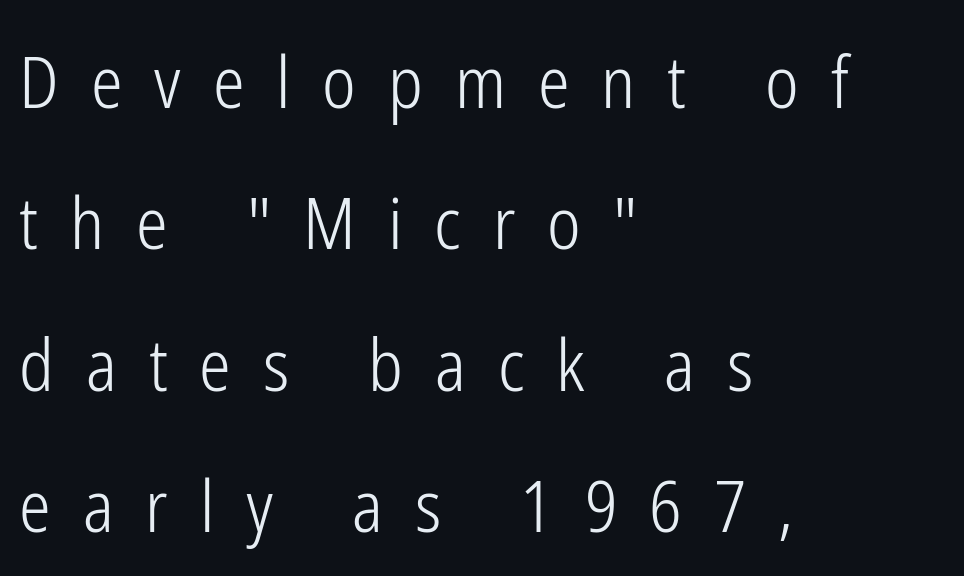
Unbolded letterforms with no extra heft. Does extra space separate the letters? Yes, quite a lot of it. Observe the absence of serifs on each vertical stroke in this sample. All the whitespace from short lines collects on the right. Leading is clearly above the norm, producing a sparse column. The space beneath each line is pristine and unruled.
